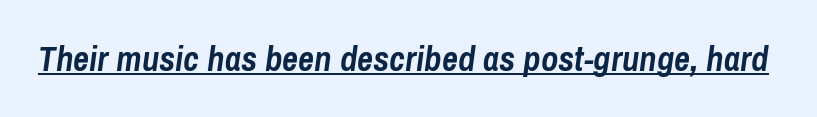
The image shows 35 px semibold, condensed type, italic (leaning right); set normal letter spacing, underlined; low stroke contrast and a medium x-height.
